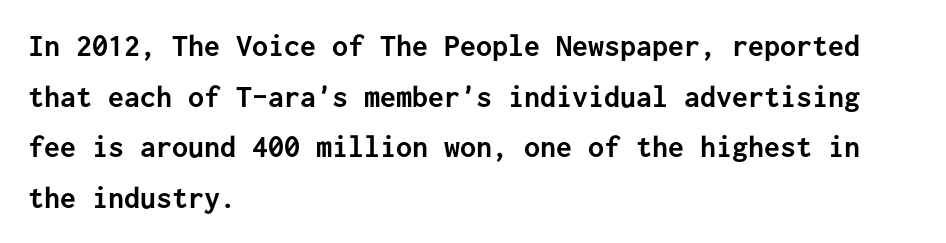
The image shows 32 px semibold sans-serif type, upright, monospaced; set left-aligned, normal line spacing (1.58x), normal letter spacing, not underlined; low stroke contrast and a medium x-height.
